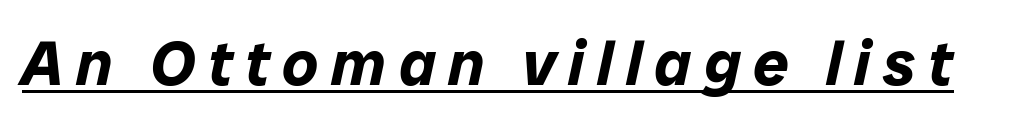
{"italic": "yes", "lean": "right", "slant_degrees": 12, "bold": "yes", "weight": "bold", "width": "normal", "stroke_contrast": "low", "x_height": "medium", "monospaced": "no", "underline": "yes", "letter_spacing": "wide", "letter_spacing_em": 0.2, "glyph_px": 63}
